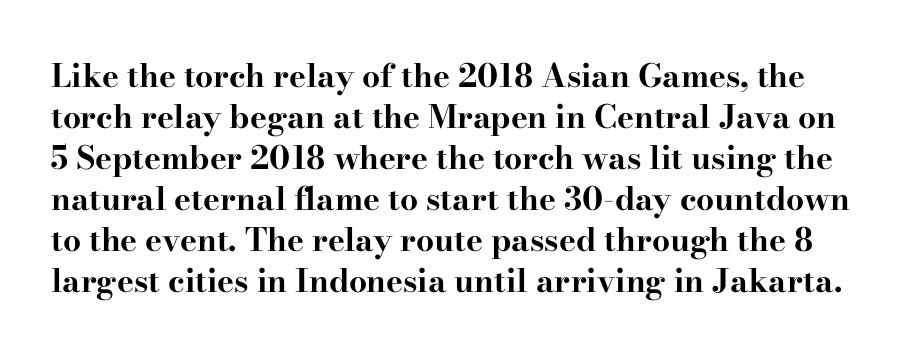
Q: Is the text bold? A: Yes.
Q: Is the text italic (slanted)? A: No, it is upright.
Q: Is the typeface a serif or a sans-serif typeface? A: Serif.
Q: Is the text underlined? A: No.
Q: Is the spacing between letters normal or unusually wide? A: Normal.
Q: Is the spacing between lines tight, normal or loose? A: Normal.
Q: Width (condensed, normal, or wide)? A: Wide.
Q: Stroke contrast? A: High.
Q: x-height? A: Small.
Q: Monospaced? A: No.
